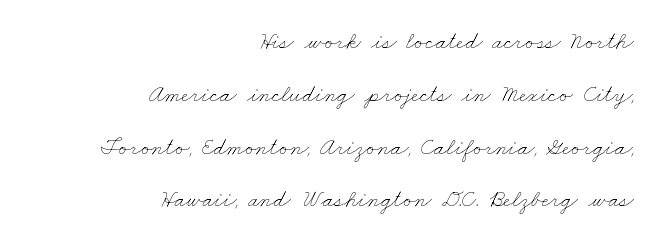
Q: Is the text bold? A: No.
Q: Is the text underlined? A: No.
Q: How is the paragraph aligned? A: Right-aligned.
Q: Is the spacing between letters normal or unusually wide? A: Normal.
Q: Is the spacing between lines tight, normal or loose? A: Loose.
